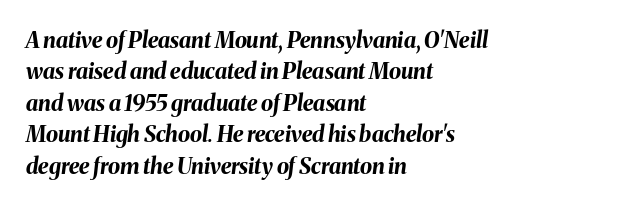
{"italic": "yes", "lean": "right", "slant_degrees": 8, "bold": "yes", "underline": "no", "align": "left", "line_spacing": "normal", "line_spacing_ratio": 1.43, "letter_spacing": "normal", "letter_spacing_em": 0.0, "glyph_px": 22}
